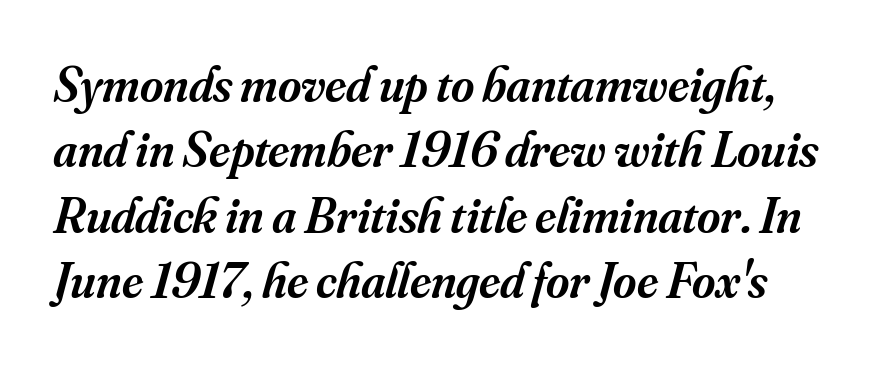
Q: Is the text bold? A: Semi-bold.
Q: Is the text italic (slanted)? A: Yes, it leans right by about 16 degrees.
Q: Is the typeface a serif or a sans-serif typeface? A: Serif.
Q: Is the text underlined? A: No.
Q: Is the spacing between letters normal or unusually wide? A: Normal.
Q: Is the spacing between lines tight, normal or loose? A: Normal.
Q: Width (condensed, normal, or wide)? A: Normal.
Q: Stroke contrast? A: Medium.
Q: x-height? A: Small.
Q: Monospaced? A: No.
